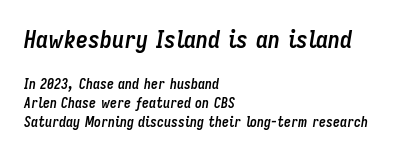
The image shows 24 px bold type, italic (leaning right); set left-aligned, normal line spacing (1.34x), normal letter spacing, not underlined; the first (top) block is 1.71x larger.
